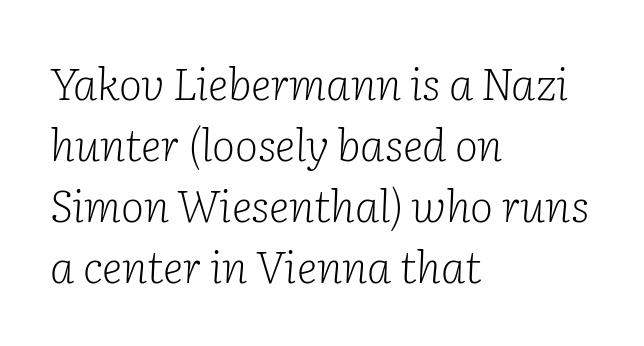
If you drew a line through each stem, it would be angled. There is no visible air inserted between adjacent glyphs. Proportional: the letters do not fall into vertical columns. The gap between lines stays unmarked. Successive baselines arrive at the customary interval. One-word summary of the alignment: left.
